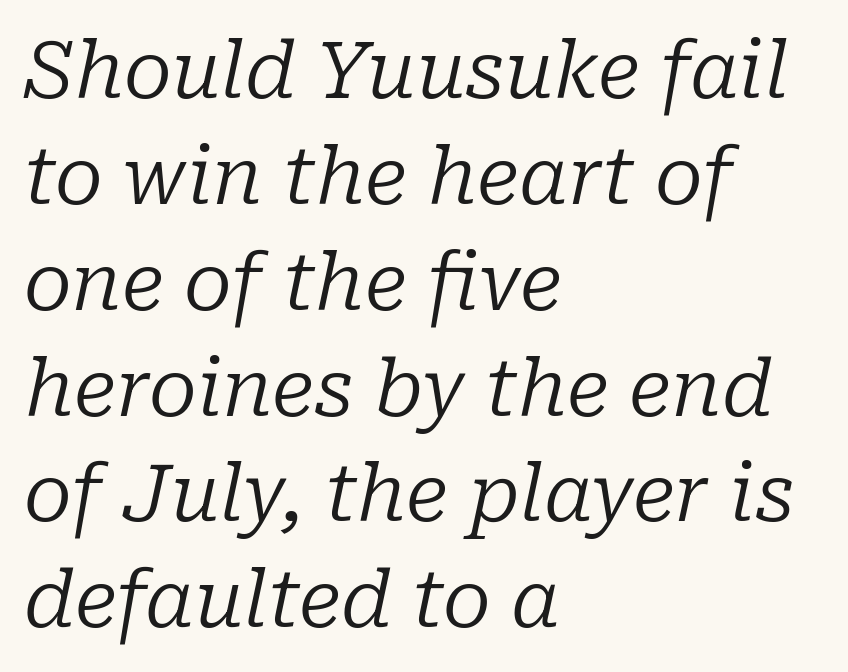
The image shows 79 px regular-weight serif type, italic (leaning right); set left-aligned, normal line spacing (1.34x), normal letter spacing, not underlined; low stroke contrast and a medium x-height.
